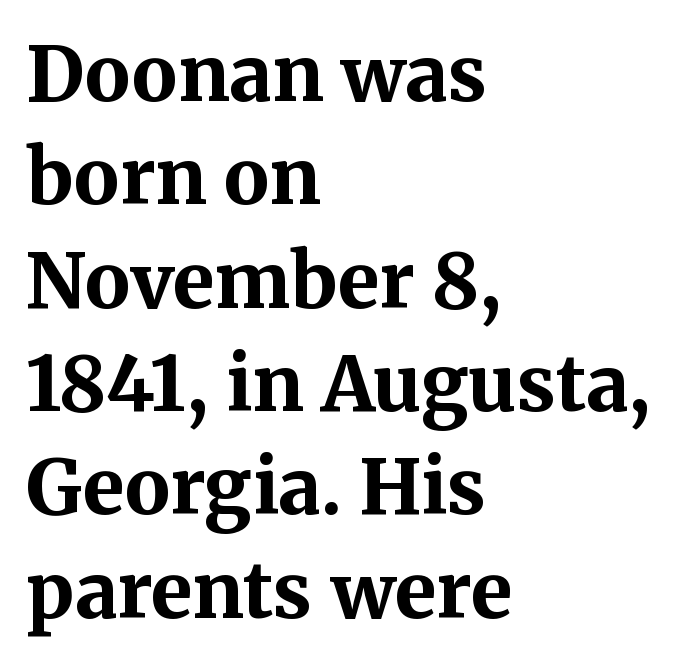
Q: Is the text bold? A: Yes.
Q: Is the text italic (slanted)? A: No, it is upright.
Q: Is the typeface a serif or a sans-serif typeface? A: Serif.
Q: Is the text underlined? A: No.
Q: How is the paragraph aligned? A: Left-aligned.
Q: Is the spacing between letters normal or unusually wide? A: Normal.
Q: Is the spacing between lines tight, normal or loose? A: Normal.
Q: Width (condensed, normal, or wide)? A: Normal.
Q: Stroke contrast? A: Medium.
Q: x-height? A: Medium.
Q: Monospaced? A: No.
